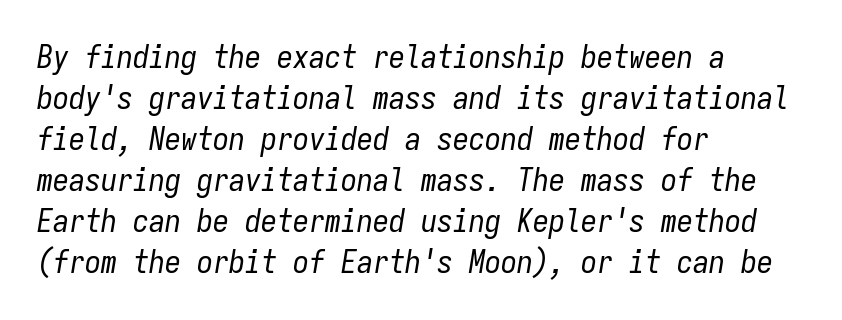
Here the designer chose a console-style face with uniform glyph widths. The axis of the letterforms is tilted away from vertical. This rendering features lettering with no underline. No heavy texture on the line: the type isn't bold. The horizontal fit of the characters is conventional and even. Regular leading.
